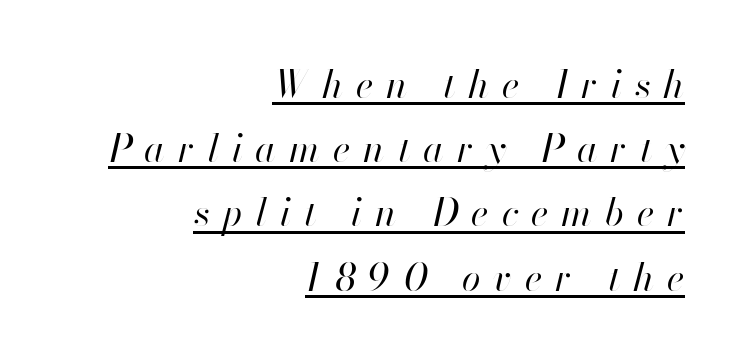
The image shows 38 px regular-weight type, italic (leaning right); set right-aligned, normal line spacing (1.69x), unusually wide letter spacing (+0.34 em), underlined; high stroke contrast and a small x-height.
